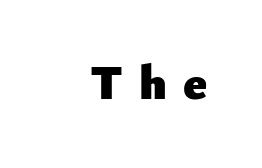
Bare-footed words on every line. You can tell from the bare stems that sans-serif type was used. The rendering uses a bold face; every stroke is thick and dark. The rendering uses natural spacing where letterforms have individual widths.
